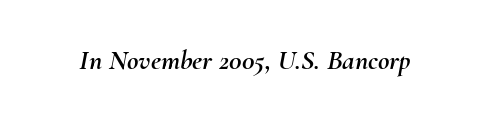
The image shows 28 px text type, italic (leaning right); set normal letter spacing, not underlined; medium stroke contrast and a small x-height.
